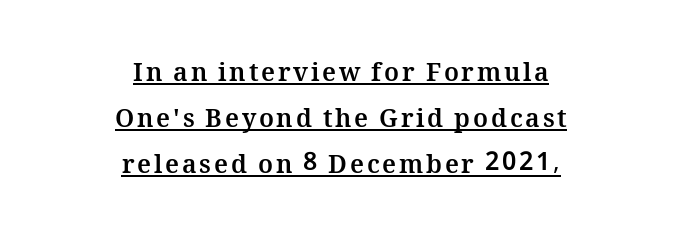
Each line of the rendering has a horizontal stroke beneath the glyphs. This rendering uses center alignment, leaving both contours irregular but symmetric. When letters stand straight like this, we call the style roman or upright. Emphasis by weight is at full strength: bold.
